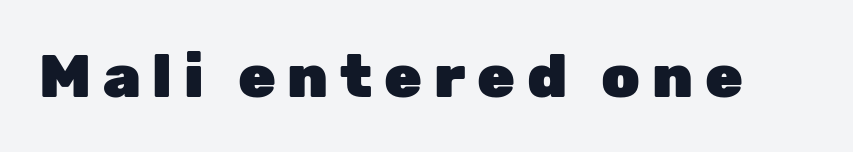
Q: Is the text bold? A: Yes.
Q: Is the text italic (slanted)? A: No, it is upright.
Q: Is the typeface a serif or a sans-serif typeface? A: Sans-serif.
Q: Is the text underlined? A: No.
Q: Width (condensed, normal, or wide)? A: Normal.
Q: Stroke contrast? A: Low.
Q: x-height? A: Medium.
Q: Monospaced? A: No.
